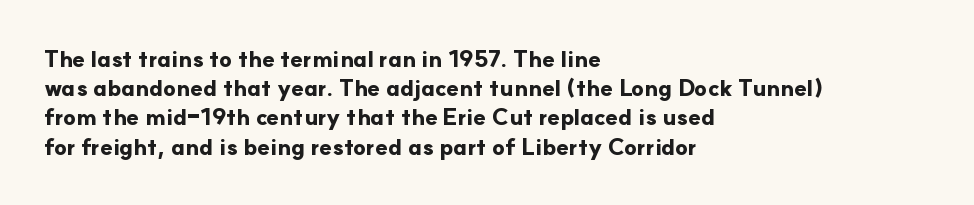
Q: Is the text bold? A: Yes.
Q: Is the text italic (slanted)? A: No, it is upright.
Q: Is the text underlined? A: No.
Q: How is the paragraph aligned? A: Left-aligned.
Q: Is the spacing between letters normal or unusually wide? A: Normal.
Q: Is the spacing between lines tight, normal or loose? A: Normal.
